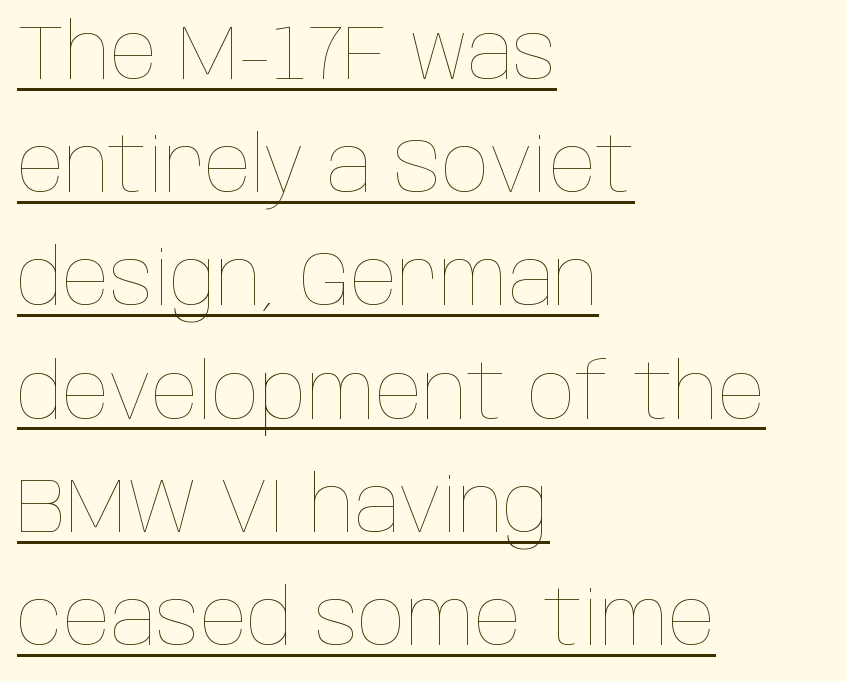
{"italic": "no", "bold": "no", "weight": "thin", "width": "condensed", "stroke_contrast": "low", "x_height": "large", "monospaced": "no", "underline": "yes", "align": "left", "line_spacing": "normal", "line_spacing_ratio": 1.47, "letter_spacing": "normal", "letter_spacing_em": 0.0, "glyph_px": 77}
